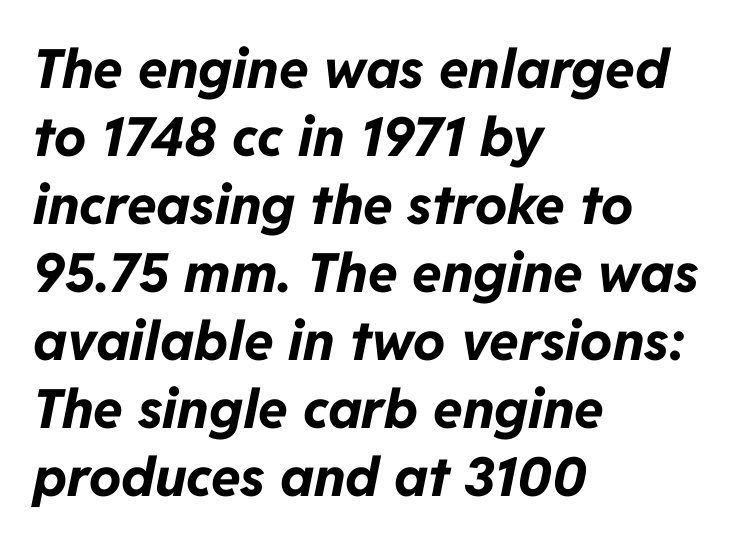
{"italic": "yes", "lean": "right", "slant_degrees": 11, "bold": "yes", "weight": "bold", "width": "normal", "stroke_contrast": "low", "x_height": "medium", "monospaced": "no", "underline": "no", "align": "left", "line_spacing": "normal", "line_spacing_ratio": 1.26, "letter_spacing": "normal", "letter_spacing_em": 0.0, "glyph_px": 54}
